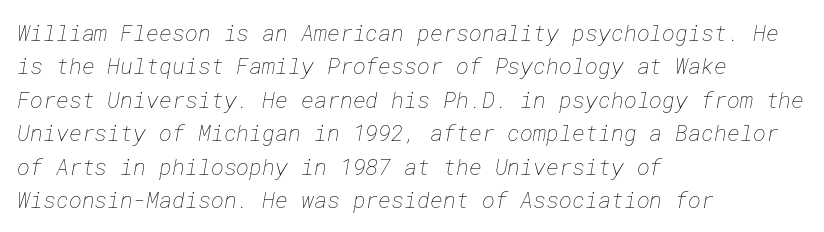
{"bold": "no", "underline": "no", "align": "left", "line_spacing": "normal", "line_spacing_ratio": 1.52, "letter_spacing": "normal", "letter_spacing_em": 0.0, "glyph_px": 22}
